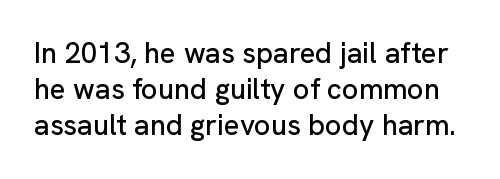
The characters display no serif detailing; their extremities are plain. Italic: no, the glyphs are upright roman. Rule under the text: the space is simply empty. Summary of vertical rhythm: regular, with standard interline spacing.
